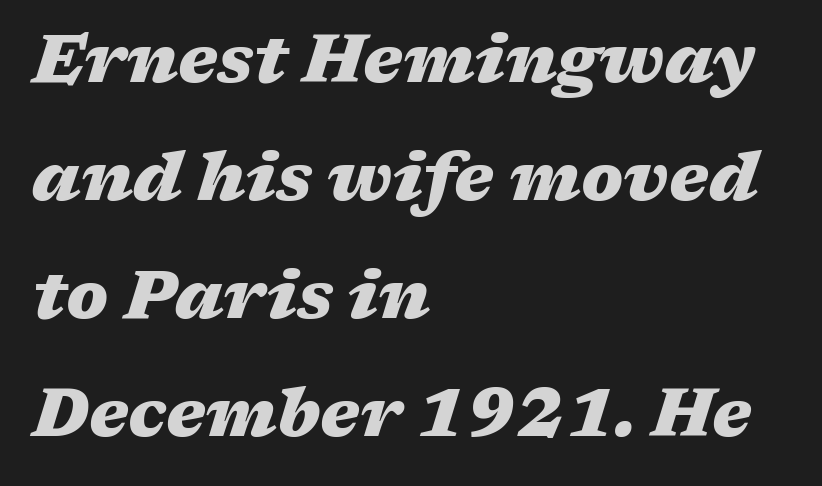
{"italic": "yes", "lean": "right", "slant_degrees": 17, "bold": "yes", "weight": "heavy", "width": "wide", "stroke_contrast": "medium", "x_height": "medium", "monospaced": "no", "underline": "no", "align": "left", "line_spacing_ratio": 1.76, "letter_spacing": "normal", "letter_spacing_em": 0.0, "glyph_px": 67}
